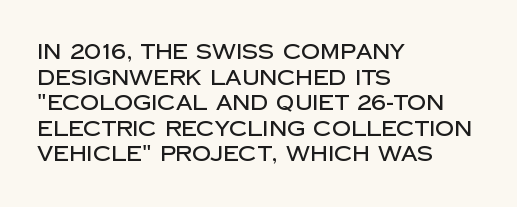
Q: Is the text italic (slanted)? A: No, it is upright.
Q: Is the text underlined? A: No.
Q: How is the paragraph aligned? A: Left-aligned.
Q: Is the spacing between letters normal or unusually wide? A: Normal.
